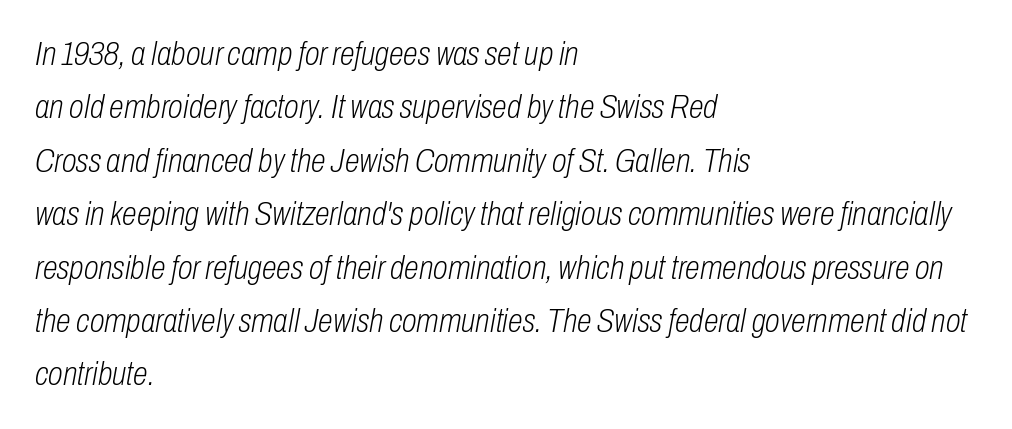
The designer left line spacing at the default. The axis of the letterforms is tilted away from vertical. The cut favours lightness, reaching ordinary text weight at its darkest. Students, note that the glyphs here touch the page at normal intervals.
